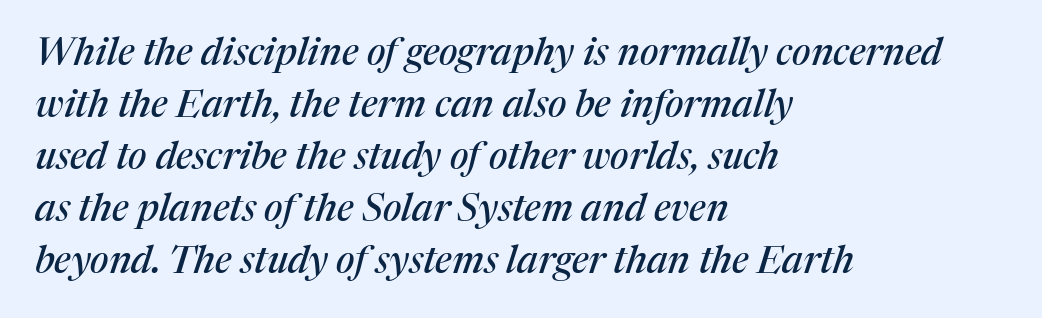
Q: Is the text italic (slanted)? A: Yes, it leans right by about 17 degrees.
Q: Is the typeface a serif or a sans-serif typeface? A: Serif.
Q: Is the text underlined? A: No.
Q: How is the paragraph aligned? A: Left-aligned.
Q: Is the spacing between letters normal or unusually wide? A: Normal.
Q: Is the spacing between lines tight, normal or loose? A: Normal.
Q: Width (condensed, normal, or wide)? A: Normal.
Q: Stroke contrast? A: Medium.
Q: x-height? A: Medium.
Q: Monospaced? A: No.
